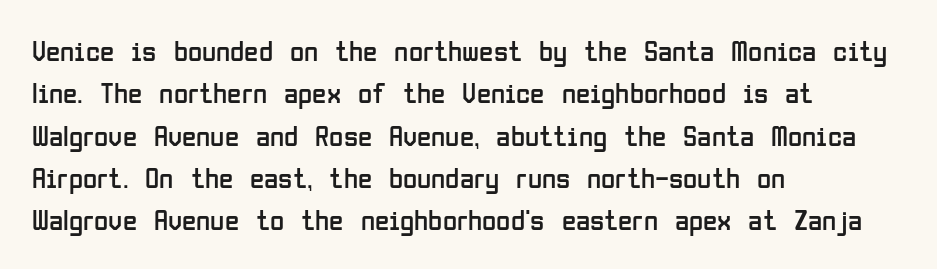
Q: Is the text bold? A: No.
Q: Is the text italic (slanted)? A: No, it is upright.
Q: Is the typeface a serif or a sans-serif typeface? A: Sans-serif.
Q: Is the text underlined? A: No.
Q: How is the paragraph aligned? A: Left-aligned.
Q: Is the spacing between letters normal or unusually wide? A: Normal.
Q: Is the spacing between lines tight, normal or loose? A: Normal.
Q: Width (condensed, normal, or wide)? A: Condensed.
Q: Stroke contrast? A: Low.
Q: x-height? A: Medium.
Q: Monospaced? A: No.
